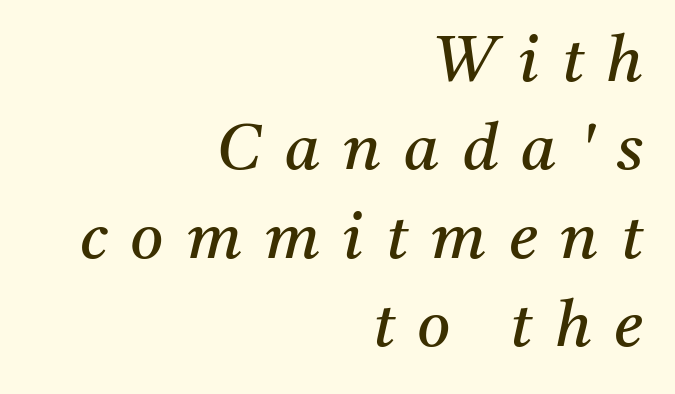
The ragged edge is on the left, which tells us the setting is flush right. This sample has the flowing, uneven cadence of proportional lettering. Posture: slanted. Any mark beneath the type? The region is blank. No letter is thick-stroked: the sample isn't bold. Compared with typical paragraphs, the rows here are spaced about the same.
